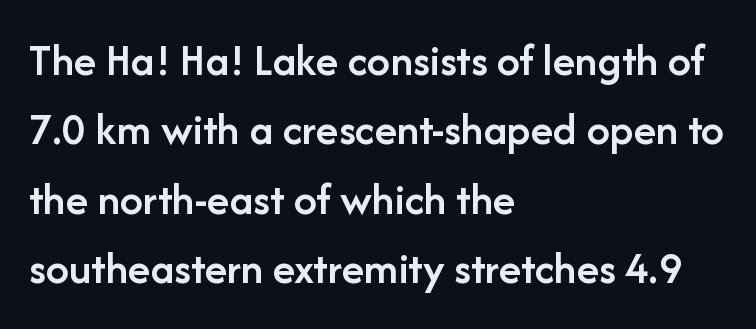
{"serif": "no", "italic": "no", "bold": "semi", "weight": "semibold", "width": "normal", "stroke_contrast": "low", "x_height": "medium", "monospaced": "no", "underline": "no", "align": "left", "line_spacing": "normal", "line_spacing_ratio": 1.51, "letter_spacing": "normal", "letter_spacing_em": 0.0, "glyph_px": 46}
